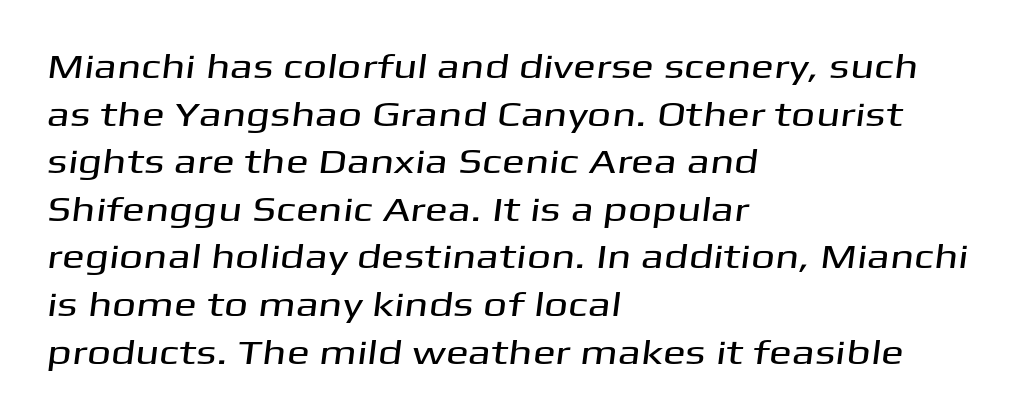
{"serif": "no", "width": "wide", "stroke_contrast": "medium", "x_height": "medium", "monospaced": "no", "underline": "no", "align": "left", "line_spacing": "normal", "line_spacing_ratio": 1.4, "letter_spacing": "normal", "letter_spacing_em": 0.0, "glyph_px": 34}
